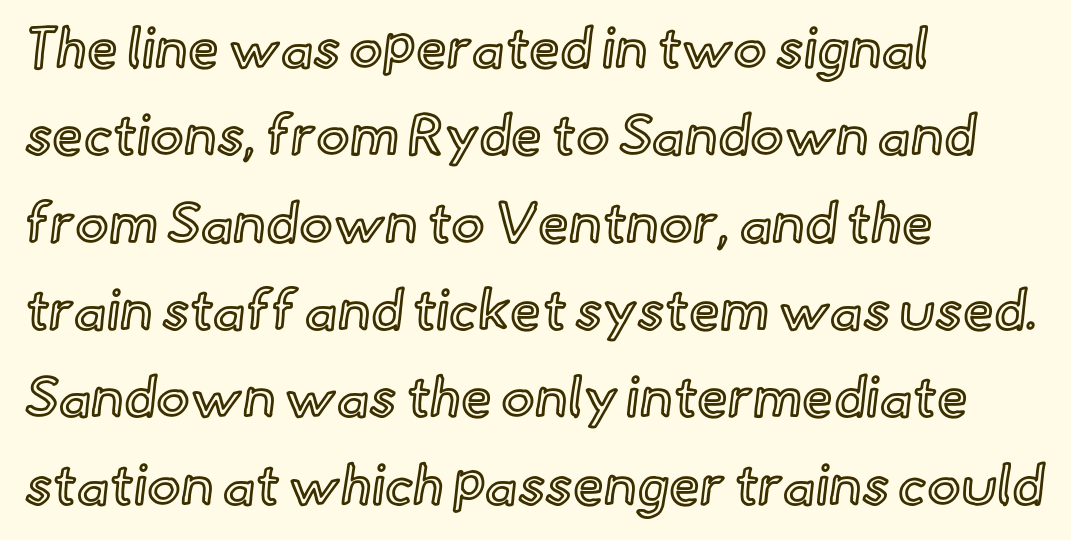
{"width": "normal", "x_height": "small", "monospaced": "no", "underline": "no", "align": "left", "line_spacing": "normal", "line_spacing_ratio": 1.56, "letter_spacing": "normal", "letter_spacing_em": 0.0, "glyph_px": 56}
